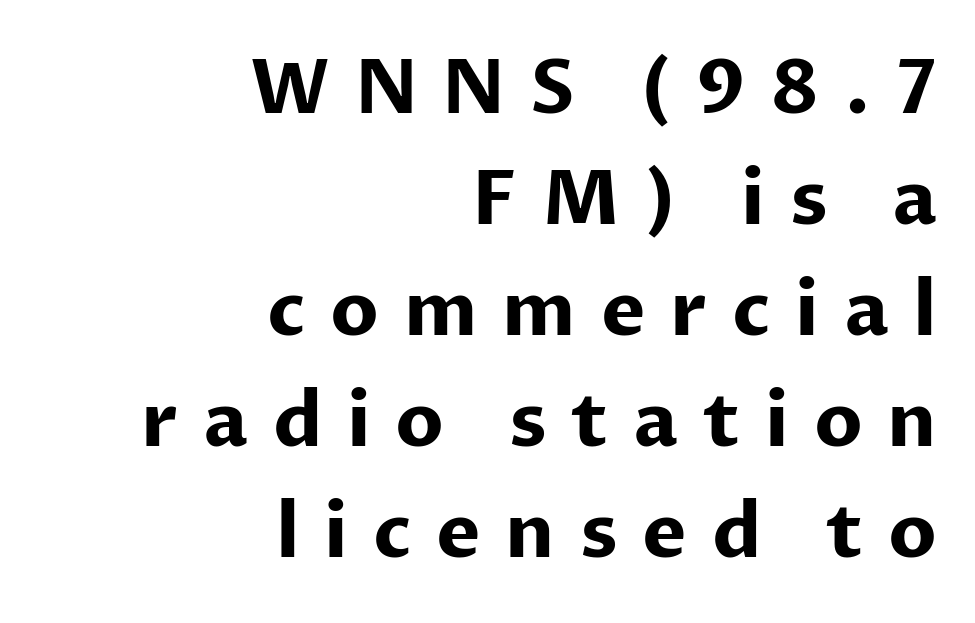
The image shows 75 px bold sans-serif type, upright; set right-aligned, normal line spacing (1.48x), unusually wide letter spacing (+0.33 em), not underlined; low stroke contrast and a medium x-height.
